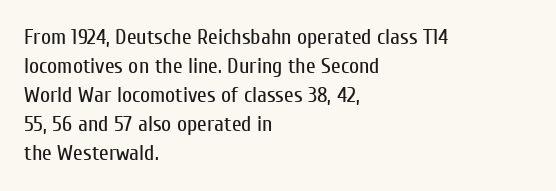
The image shows 22 px text type, upright; set left-aligned, normal line spacing (1.32x), normal letter spacing, not underlined.
